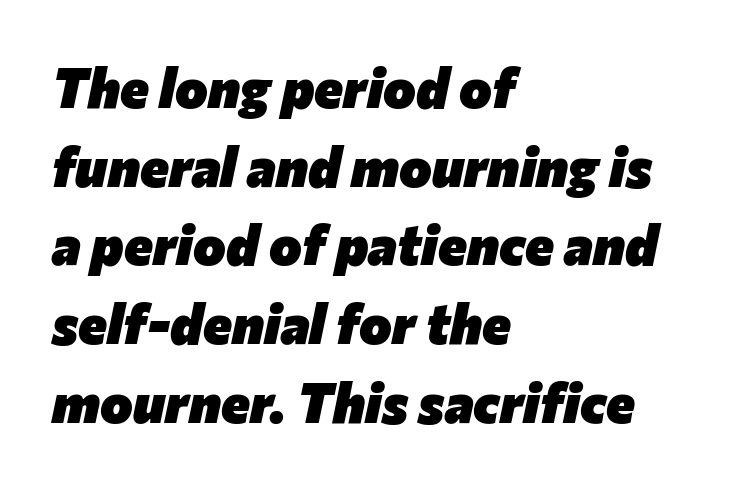
Students, observe: this is what conventionally led text looks like. Characters are canted at an angle relative to the baseline's perpendicular. No word sits above an underline. Letter spacing: default. Varying glyph widths throughout — classic text-font behaviour.
